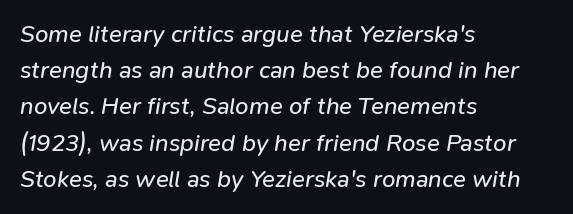
{"italic": "yes", "lean": "right", "slant_degrees": 9, "bold": "no", "underline": "no", "align": "left", "line_spacing": "normal", "line_spacing_ratio": 1.51, "letter_spacing": "normal", "letter_spacing_em": 0.0, "glyph_px": 24}
